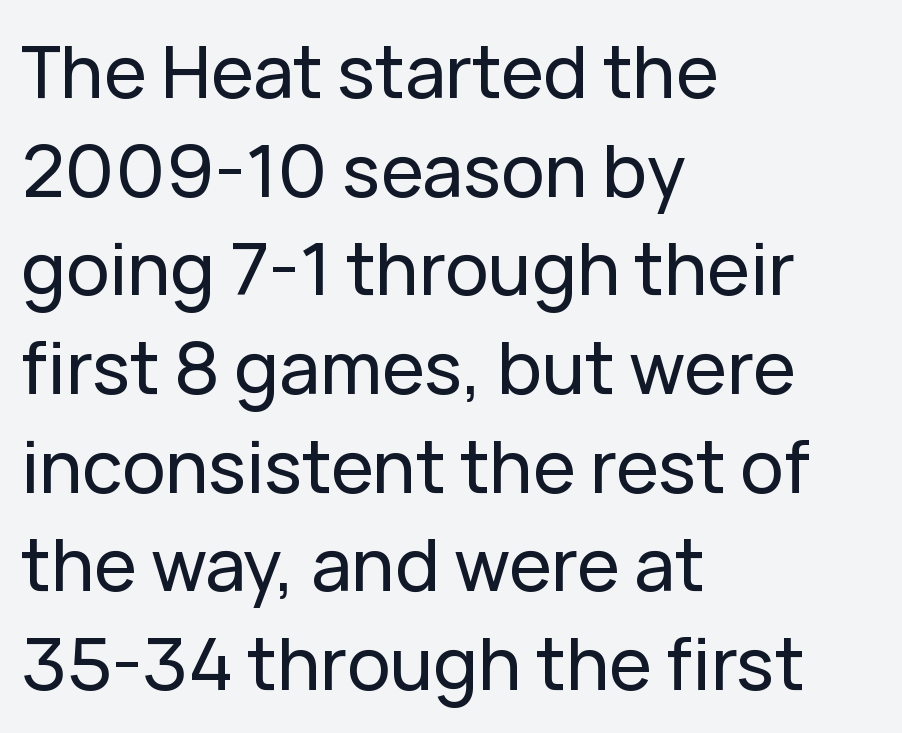
Q: Is the text italic (slanted)? A: No, it is upright.
Q: Is the typeface a serif or a sans-serif typeface? A: Sans-serif.
Q: Is the text underlined? A: No.
Q: How is the paragraph aligned? A: Left-aligned.
Q: Is the spacing between letters normal or unusually wide? A: Normal.
Q: Is the spacing between lines tight, normal or loose? A: Normal.
Q: Width (condensed, normal, or wide)? A: Normal.
Q: Stroke contrast? A: Low.
Q: x-height? A: Medium.
Q: Monospaced? A: No.
